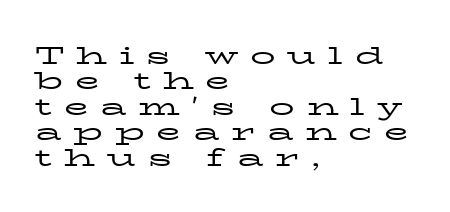
Underlining? Definitely not there. Honestly, the rows look squashed on top of each other. The typeface has the unassuming heft of standard copy or less. In CSS terms this would be text-align: left.
